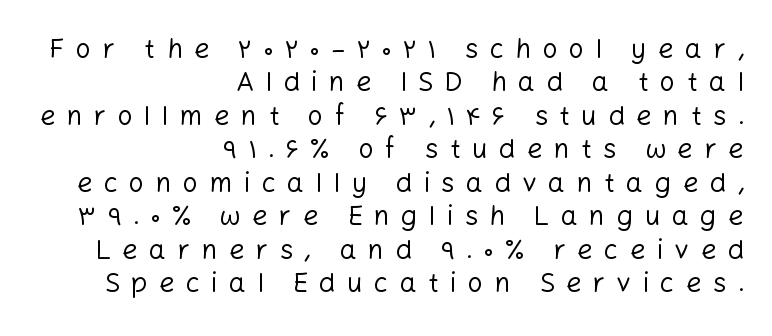
Check the space under the baseline: it is left empty. Tall strokes in this sample are plumb rather than angled. The lines are quadded right. The face used here is rendered with a markedly widened letterfit.
